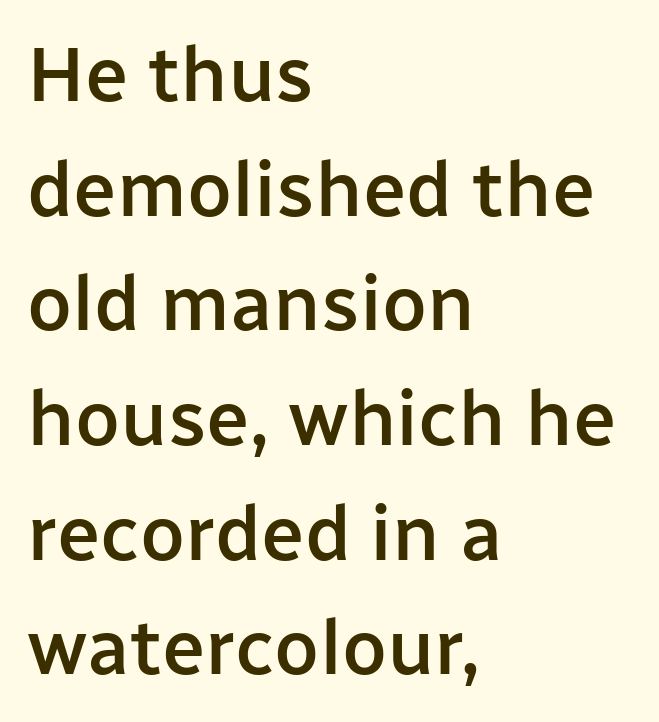
The image shows 78 px semibold sans-serif type, upright; set left-aligned, normal line spacing (1.47x), normal letter spacing, not underlined; low stroke contrast and a medium x-height.
